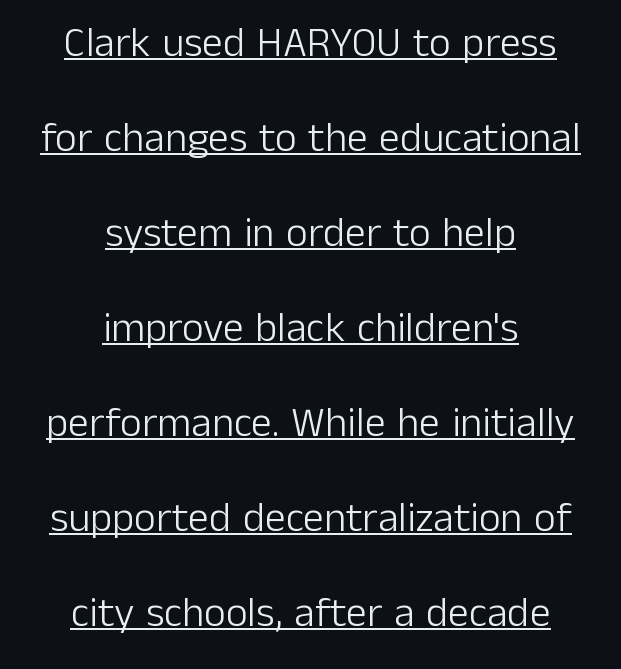
The image shows 42 px light sans-serif type, upright; set centered, loose line spacing (2.26x), normal letter spacing, underlined; low stroke contrast and a medium x-height.
